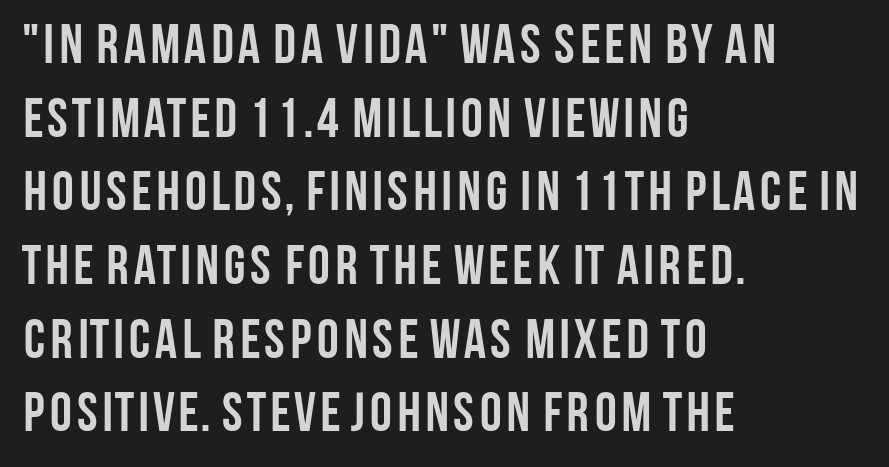
The image shows 55 px semibold, condensed sans-serif type, upright; set left-aligned, normal line spacing (1.34x), normal letter spacing, not underlined; low stroke contrast and a large x-height.
